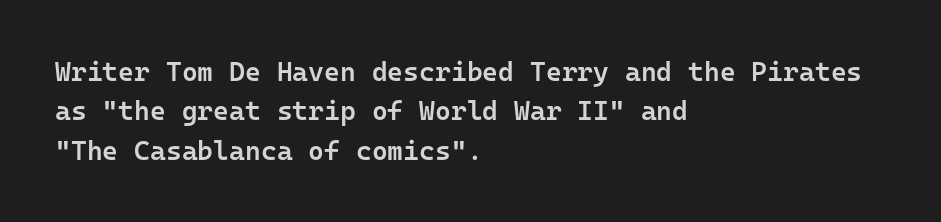
{"italic": "no", "bold": "semi", "underline": "no", "align": "left", "line_spacing": "normal", "line_spacing_ratio": 1.46, "letter_spacing": "normal", "letter_spacing_em": 0.0, "glyph_px": 27}
